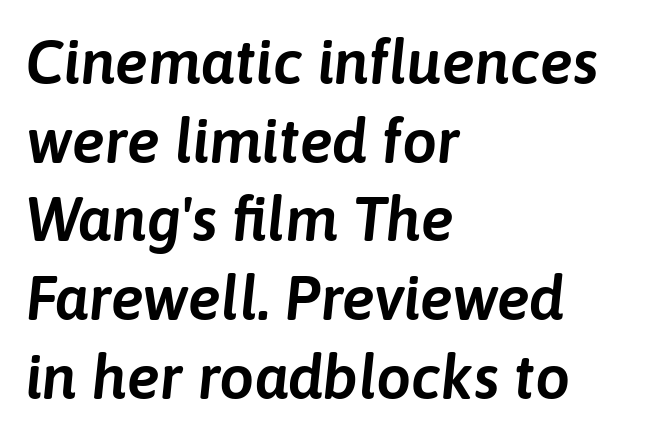
The image shows 62 px text type, italic (leaning right); set left-aligned, normal line spacing (1.27x), normal letter spacing, not underlined; low stroke contrast and a medium x-height.
